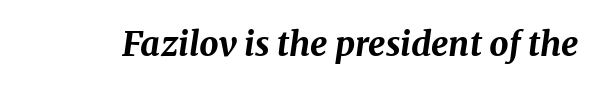
Stroke thickness is high; the sample reads as a true bold. A typesetter would mark this as italic. The letters advance in unequal steps, a hallmark of proportional type. Observe the ordinary spacing: letters are neighbours, not strangers. Underline: absent.
